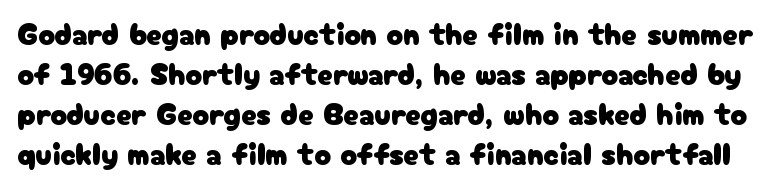
Q: Is the text italic (slanted)? A: No, it is upright.
Q: Is the typeface a serif or a sans-serif typeface? A: Sans-serif.
Q: Is the text underlined? A: No.
Q: Is the spacing between letters normal or unusually wide? A: Normal.
Q: Is the spacing between lines tight, normal or loose? A: Normal.
Q: Width (condensed, normal, or wide)? A: Normal.
Q: Stroke contrast? A: Low.
Q: x-height? A: Medium.
Q: Monospaced? A: No.
